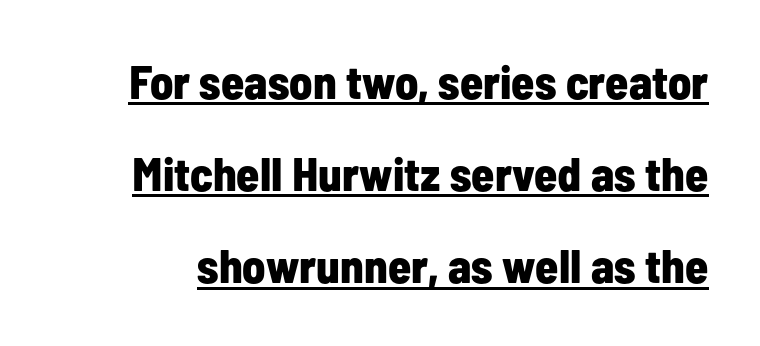
Has an underline been added? It has. What stands out about the letter spacing? Nothing — it is the standard amount. A full-strength bold gives these letters their thick strokes. You can tell from the bare stems that sans-serif type was used.
